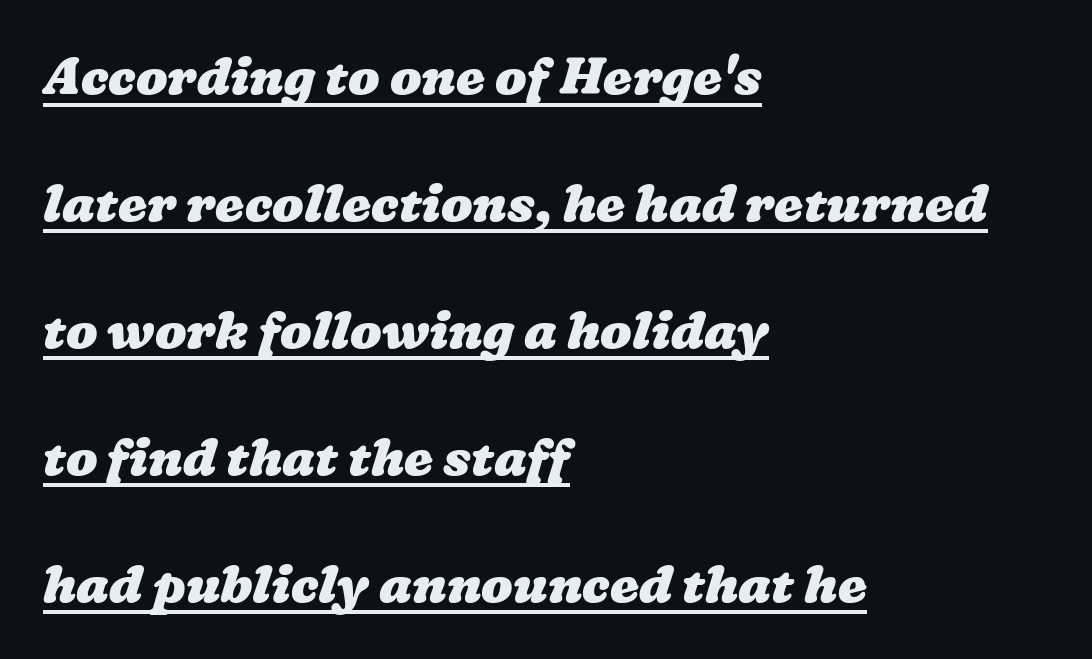
The image shows 52 px heavy, wide type; set left-aligned, loose line spacing (2.44x), normal letter spacing, underlined; low stroke contrast and a medium x-height.
